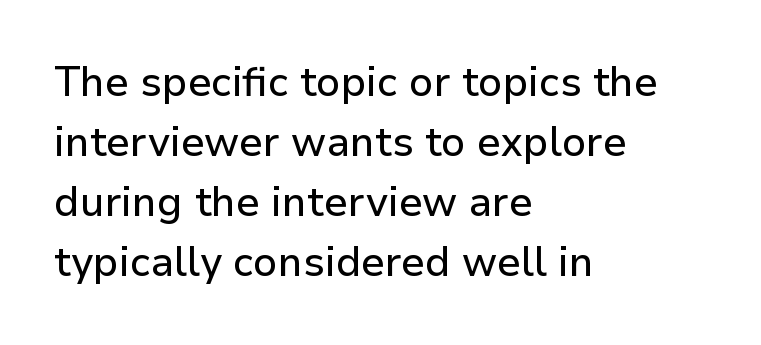
The ragged edge is on the right, which tells us the setting is flush left. Anything drawn beneath the words? Only blank space. Note: no serifs on the glyphs. The face used here is proportionally spaced, like ordinary book or web type.
